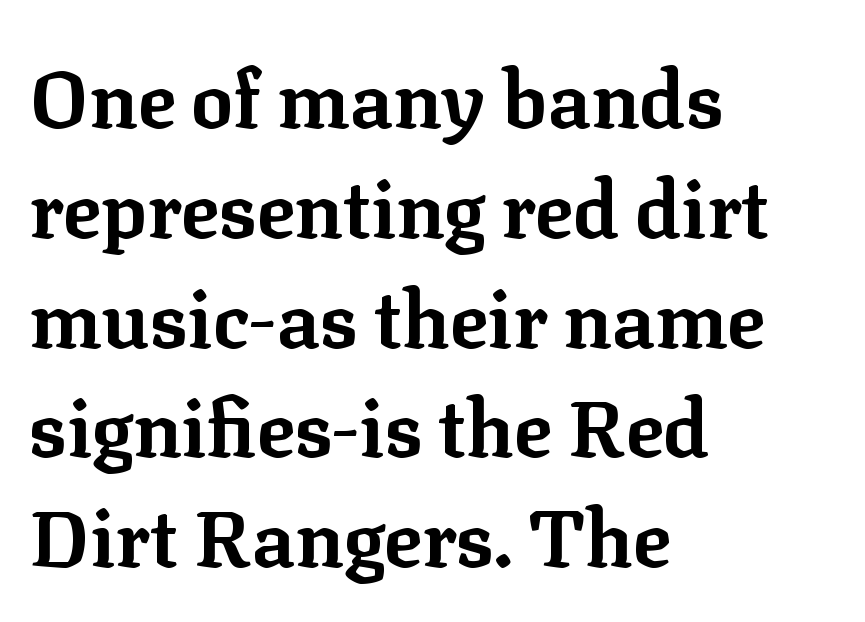
{"serif": "yes", "italic": "no", "bold": "yes", "weight": "bold", "width": "normal", "stroke_contrast": "low", "x_height": "medium", "monospaced": "no", "underline": "no", "align": "left", "line_spacing": "normal", "line_spacing_ratio": 1.39, "letter_spacing": "normal", "letter_spacing_em": 0.0, "glyph_px": 79}
